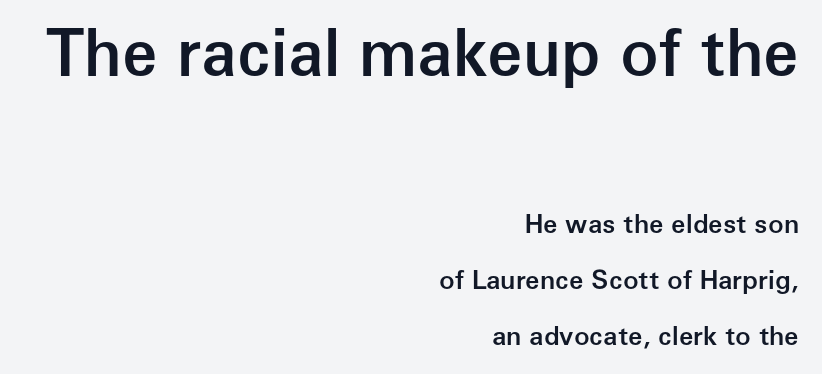
The image shows 64 px semibold sans-serif type, upright; set right-aligned, loose line spacing (2.15x), normal letter spacing, not underlined; the first (top) block is 2.46x larger; low stroke contrast and a medium x-height.
